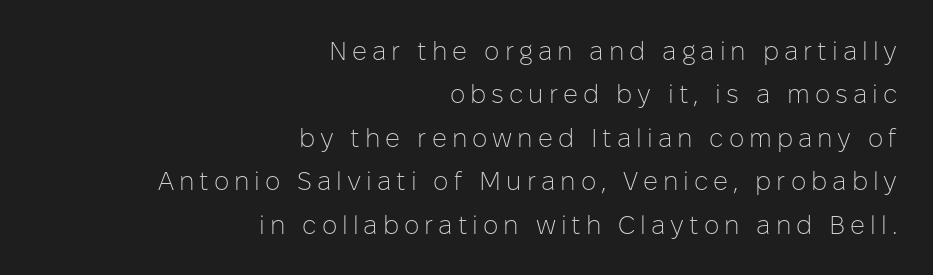
Q: Is the text bold? A: No.
Q: Is the text italic (slanted)? A: No, it is upright.
Q: Is the text underlined? A: No.
Q: How is the paragraph aligned? A: Right-aligned.
Q: Is the spacing between lines tight, normal or loose? A: Normal.
